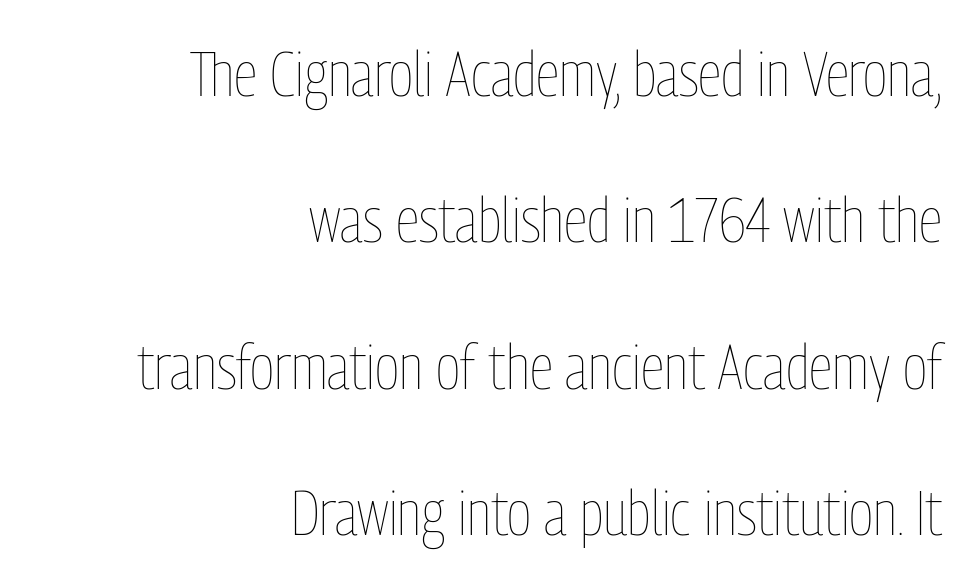
The image shows 62 px thin, condensed type, upright; set right-aligned, loose line spacing (2.36x), normal letter spacing, not underlined; low stroke contrast and a medium x-height.
